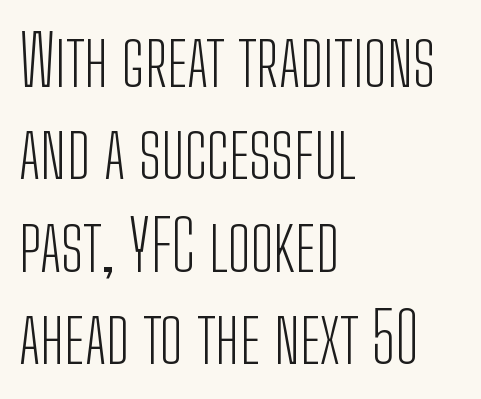
Serif or sans? Sans — the stroke terminals are bare. These lines are rendered in a variable-pitch font. Plain, unruled lines of type. The compositor pushed each line to the left boundary. The leading is moderate, giving the passage an even texture.
